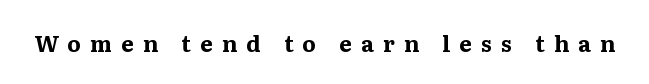
{"italic": "no", "bold": "yes", "underline": "no", "letter_spacing": "wide", "letter_spacing_em": 0.42, "glyph_px": 22}
